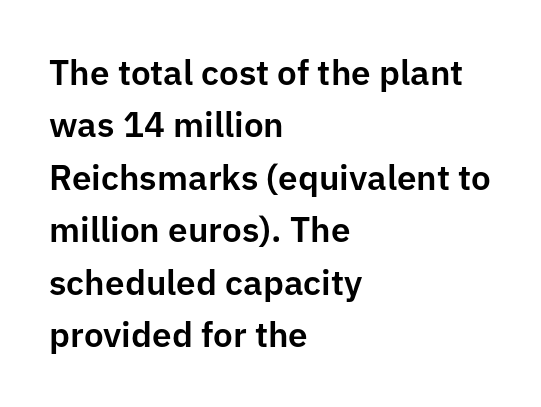
Q: Is the text italic (slanted)? A: No, it is upright.
Q: Is the typeface a serif or a sans-serif typeface? A: Sans-serif.
Q: Is the text underlined? A: No.
Q: How is the paragraph aligned? A: Left-aligned.
Q: Is the spacing between letters normal or unusually wide? A: Normal.
Q: Is the spacing between lines tight, normal or loose? A: Normal.
Q: Width (condensed, normal, or wide)? A: Normal.
Q: Stroke contrast? A: Low.
Q: x-height? A: Medium.
Q: Monospaced? A: No.
